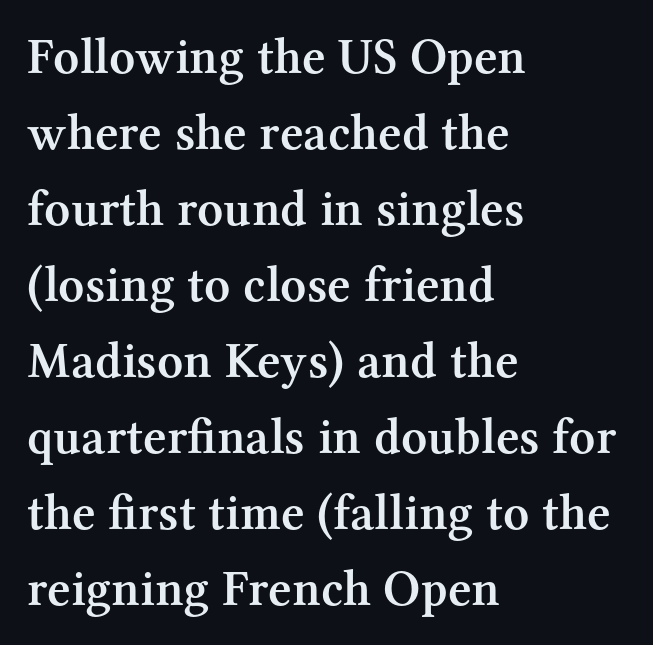
Q: Is the text bold? A: Semi-bold.
Q: Is the text italic (slanted)? A: No, it is upright.
Q: Is the typeface a serif or a sans-serif typeface? A: Serif.
Q: Is the text underlined? A: No.
Q: How is the paragraph aligned? A: Left-aligned.
Q: Is the spacing between letters normal or unusually wide? A: Normal.
Q: Is the spacing between lines tight, normal or loose? A: Normal.
Q: Width (condensed, normal, or wide)? A: Normal.
Q: Stroke contrast? A: Medium.
Q: x-height? A: Medium.
Q: Monospaced? A: No.
